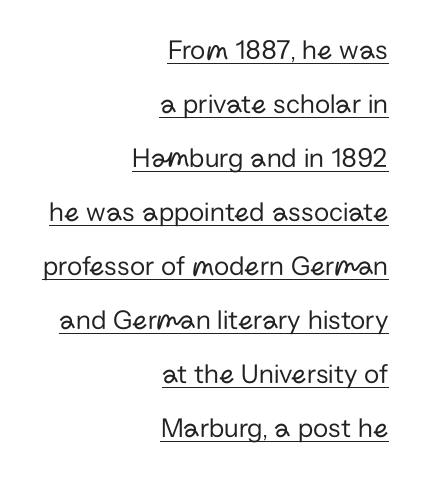
{"serif": "no", "italic": "no", "bold": "no", "weight": "regular", "width": "normal", "stroke_contrast": "low", "x_height": "medium", "monospaced": "no", "underline": "yes", "align": "right", "line_spacing": "loose", "line_spacing_ratio": 1.93, "letter_spacing": "normal", "letter_spacing_em": 0.0, "glyph_px": 28}
